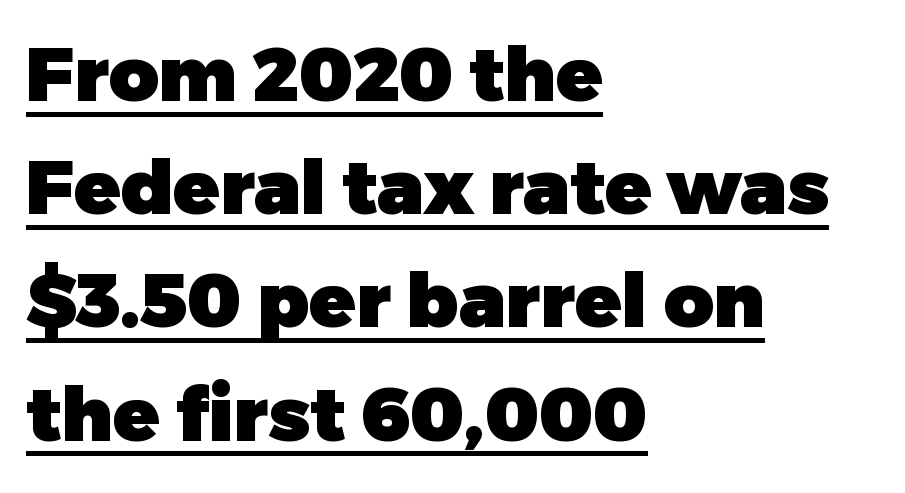
{"serif": "no", "italic": "no", "bold": "yes", "weight": "heavy", "width": "normal", "stroke_contrast": "low", "x_height": "medium", "monospaced": "no", "underline": "yes", "align": "left", "line_spacing": "normal", "line_spacing_ratio": 1.49, "letter_spacing": "normal", "letter_spacing_em": 0.0, "glyph_px": 76}
